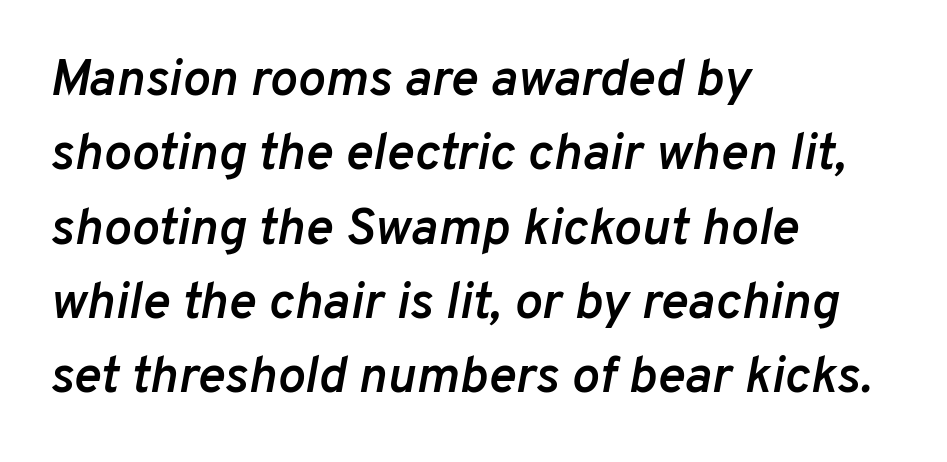
The image shows 52 px semibold type, italic (leaning right); set left-aligned, normal line spacing (1.43x), normal letter spacing, not underlined; low stroke contrast and a medium x-height.
